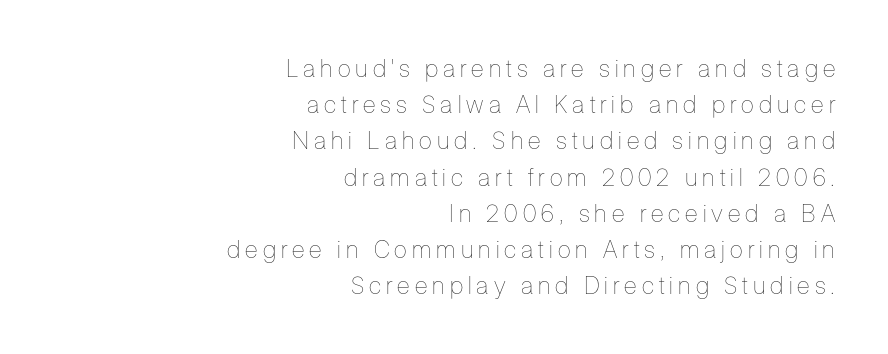
Q: Is the text bold? A: No.
Q: Is the text italic (slanted)? A: No, it is upright.
Q: Is the text underlined? A: No.
Q: How is the paragraph aligned? A: Right-aligned.
Q: Is the spacing between letters normal or unusually wide? A: Unusually wide.
Q: Is the spacing between lines tight, normal or loose? A: Normal.
